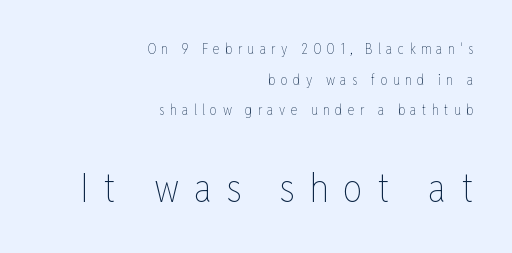
Q: Is the text bold? A: No.
Q: Is the text italic (slanted)? A: No, it is upright.
Q: Is the text underlined? A: No.
Q: How is the paragraph aligned? A: Right-aligned.
Q: Is the spacing between letters normal or unusually wide? A: Unusually wide.
Q: Is the spacing between lines tight, normal or loose? A: Loose.
Q: Which block of text is set in a larger size, the first (top) or the second (bottom)? A: The second (bottom) one.
Q: Width (condensed, normal, or wide)? A: Condensed.
Q: Stroke contrast? A: Low.
Q: x-height? A: Medium.
Q: Monospaced? A: No.
